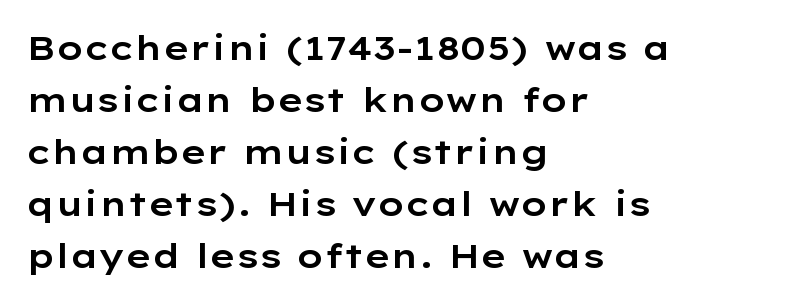
You could not count columns in this text — the font is proportionally spaced. Posture: vertical. Unlike a traditional serif, this face leaves its strokes unadorned. Each row of text sits above clean, open space. A classic flush-left, rag-right setting is used for this passage.
